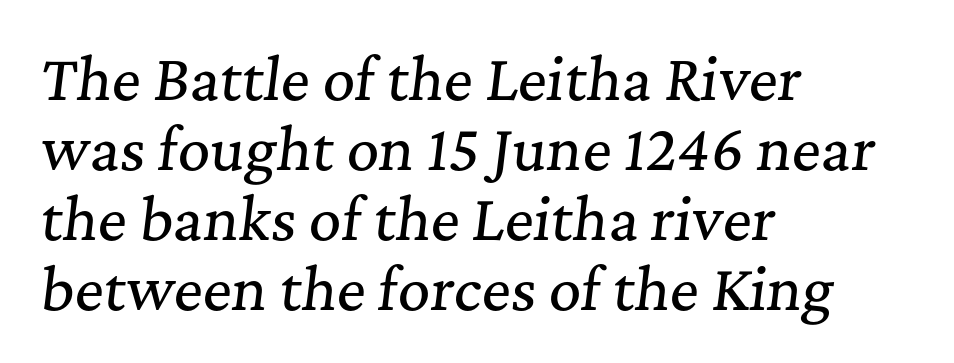
The image shows 56 px serif type, italic (leaning right); set left-aligned, normal line spacing (1.25x), normal letter spacing, not underlined; medium stroke contrast and a medium x-height.
